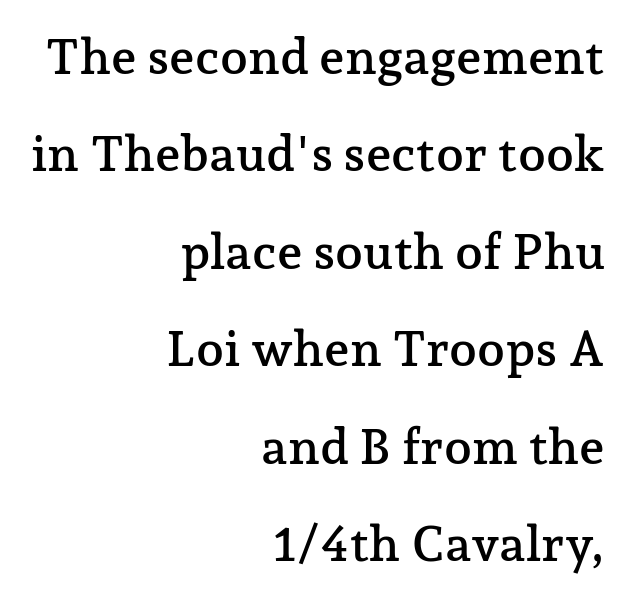
The image shows 50 px serif type, upright; set right-aligned, loose line spacing (1.95x), normal letter spacing, not underlined; low stroke contrast and a medium x-height.
